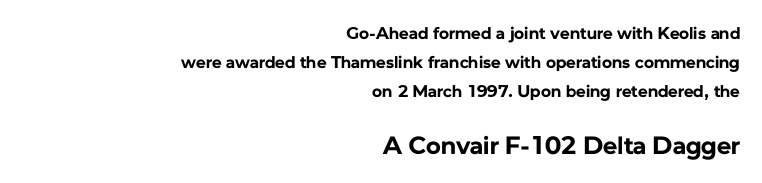
Does the lettering tilt? It doesn't — this is upright. Honestly, the row spacing looks completely unremarkable. Bare-footed words on every line. Each word holds together tightly as a unit, with standard inter-letter gaps. Layout note: lines flush right. These words are printed bold, with thick strokes throughout.
